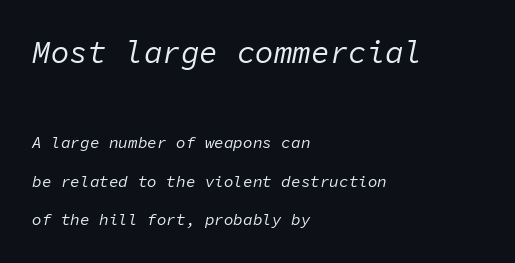
Q: Is the text bold? A: No.
Q: Is the text italic (slanted)? A: Yes, it leans right by about 11 degrees.
Q: Is the text underlined? A: No.
Q: How is the paragraph aligned? A: Left-aligned.
Q: Is the spacing between letters normal or unusually wide? A: Normal.
Q: Is the spacing between lines tight, normal or loose? A: Loose.
Q: Which block of text is set in a larger size, the first (top) or the second (bottom)? A: The first (top) one.
Q: Width (condensed, normal, or wide)? A: Normal.
Q: Stroke contrast? A: Low.
Q: x-height? A: Medium.
Q: Monospaced? A: Yes.
